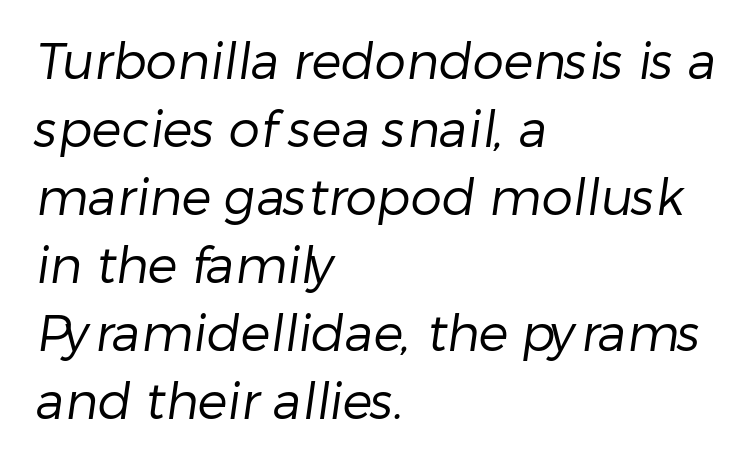
{"serif": "no", "bold": "no", "weight": "regular", "width": "normal", "stroke_contrast": "low", "x_height": "medium", "monospaced": "no", "underline": "no", "align": "left", "line_spacing": "normal", "line_spacing_ratio": 1.36, "letter_spacing": "normal", "letter_spacing_em": 0.0, "glyph_px": 50}
